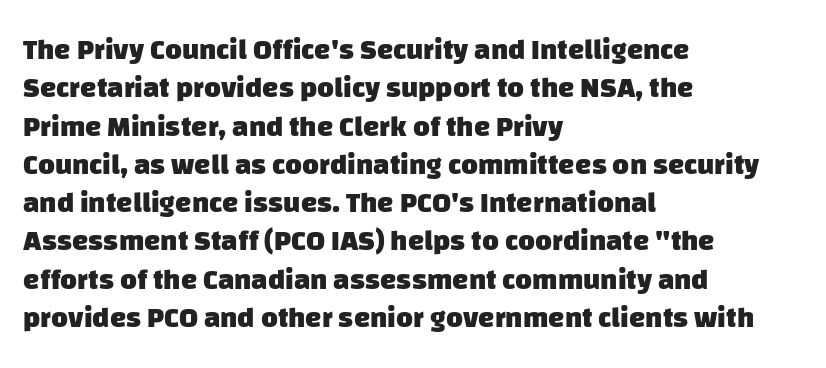
Q: Is the text bold? A: Yes.
Q: Is the typeface a serif or a sans-serif typeface? A: Sans-serif.
Q: Is the text underlined? A: No.
Q: How is the paragraph aligned? A: Left-aligned.
Q: Is the spacing between letters normal or unusually wide? A: Normal.
Q: Is the spacing between lines tight, normal or loose? A: Normal.
Q: Width (condensed, normal, or wide)? A: Normal.
Q: Stroke contrast? A: Low.
Q: x-height? A: Large.
Q: Monospaced? A: No.
